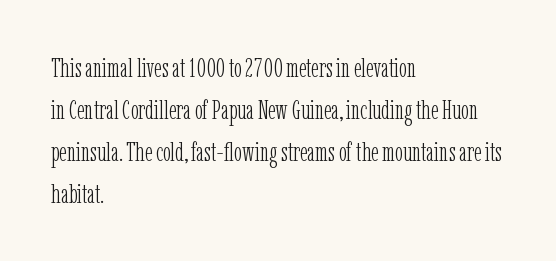
Q: Is the text bold? A: No.
Q: Is the text italic (slanted)? A: No, it is upright.
Q: Is the text underlined? A: No.
Q: How is the paragraph aligned? A: Left-aligned.
Q: Is the spacing between letters normal or unusually wide? A: Normal.
Q: Is the spacing between lines tight, normal or loose? A: Normal.
